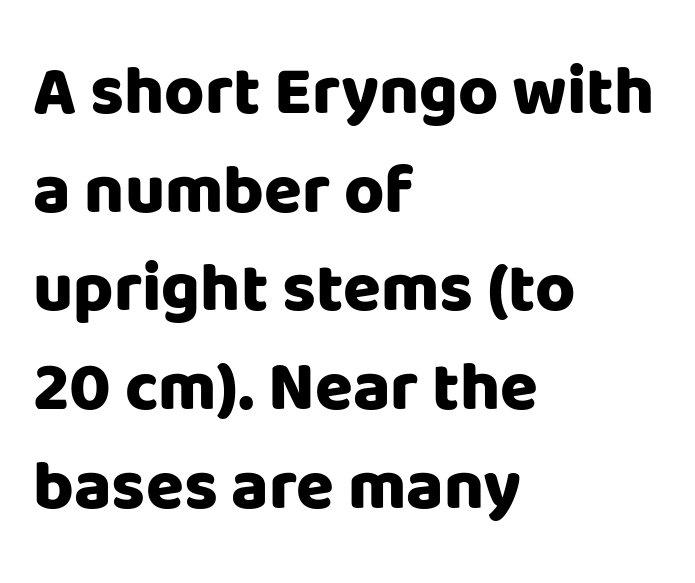
Q: Is the text bold? A: Yes.
Q: Is the text italic (slanted)? A: No, it is upright.
Q: Is the typeface a serif or a sans-serif typeface? A: Sans-serif.
Q: Is the text underlined? A: No.
Q: How is the paragraph aligned? A: Left-aligned.
Q: Is the spacing between letters normal or unusually wide? A: Normal.
Q: Is the spacing between lines tight, normal or loose? A: Normal.
Q: Width (condensed, normal, or wide)? A: Normal.
Q: Stroke contrast? A: Low.
Q: x-height? A: Large.
Q: Monospaced? A: No.
